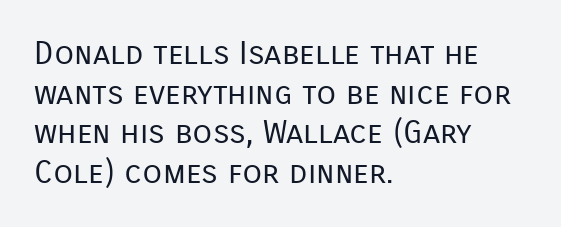
The image shows 32 px regular-weight sans-serif type, upright; set left-aligned, line spacing 1.24x, normal letter spacing, not underlined; low stroke contrast and a medium x-height.
